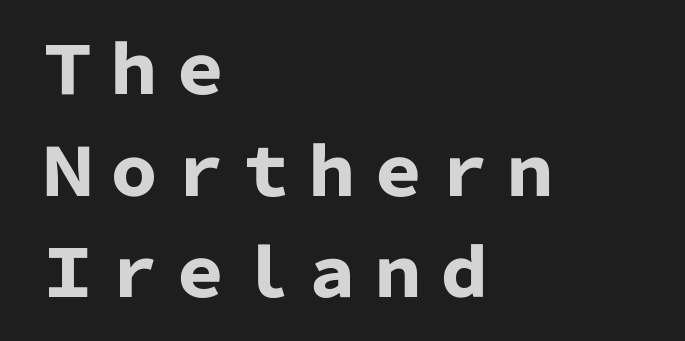
{"serif": "no", "italic": "no", "bold": "yes", "weight": "heavy", "width": "normal", "stroke_contrast": "low", "x_height": "medium", "monospaced": "no", "underline": "no", "align": "left", "line_spacing": "normal", "line_spacing_ratio": 1.54, "letter_spacing": "normal", "letter_spacing_em": 0.0, "glyph_px": 66}
